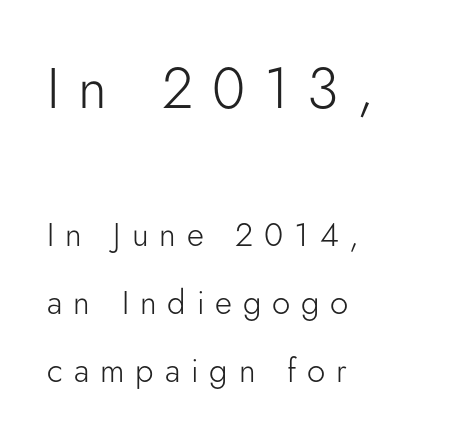
{"serif": "no", "italic": "no", "bold": "no", "weight": "light", "width": "normal", "stroke_contrast": "low", "x_height": "small", "monospaced": "no", "underline": "no", "align": "left", "line_spacing": "loose", "line_spacing_ratio": 2.06, "letter_spacing": "wide", "letter_spacing_em": 0.33, "larger_block": "first", "size_ratio": 1.73, "glyph_px": 57}
